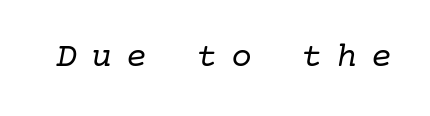
{"serif": "yes", "italic": "yes", "lean": "right", "slant_degrees": 10, "bold": "no", "weight": "regular", "width": "normal", "stroke_contrast": "low", "x_height": "medium", "underline": "no", "letter_spacing": "wide", "letter_spacing_em": 0.4, "glyph_px": 35}
